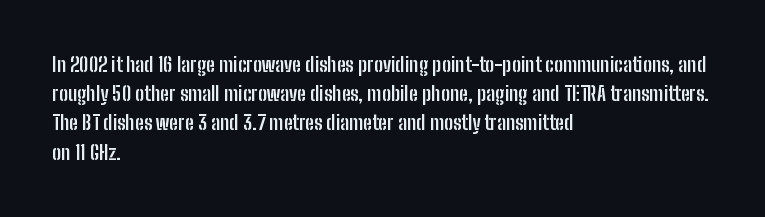
The image shows 20 px bold type, upright; set left-aligned, normal line spacing (1.46x), normal letter spacing, not underlined.
